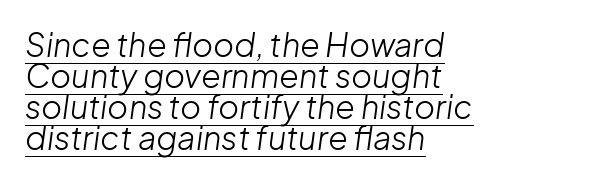
{"italic": "yes", "lean": "right", "slant_degrees": 8, "bold": "no", "weight": "light", "width": "normal", "stroke_contrast": "low", "x_height": "medium", "monospaced": "no", "underline": "yes", "align": "left", "line_spacing": "tight", "line_spacing_ratio": 0.97, "letter_spacing": "normal", "letter_spacing_em": 0.0, "glyph_px": 32}
